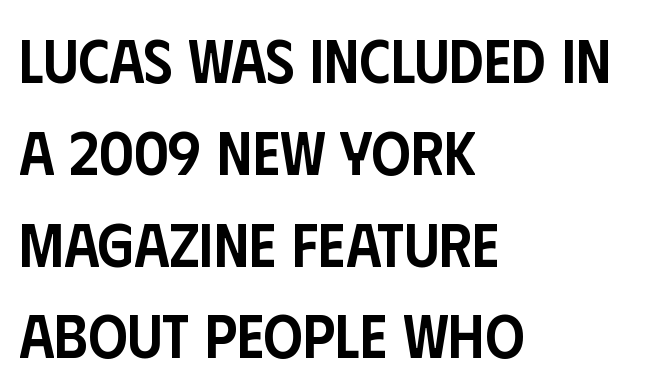
Q: Is the text bold? A: Semi-bold.
Q: Is the text italic (slanted)? A: No, it is upright.
Q: Is the typeface a serif or a sans-serif typeface? A: Sans-serif.
Q: Is the text underlined? A: No.
Q: How is the paragraph aligned? A: Left-aligned.
Q: Is the spacing between letters normal or unusually wide? A: Normal.
Q: Is the spacing between lines tight, normal or loose? A: Normal.
Q: Width (condensed, normal, or wide)? A: Condensed.
Q: Stroke contrast? A: Low.
Q: x-height? A: Large.
Q: Monospaced? A: No.
